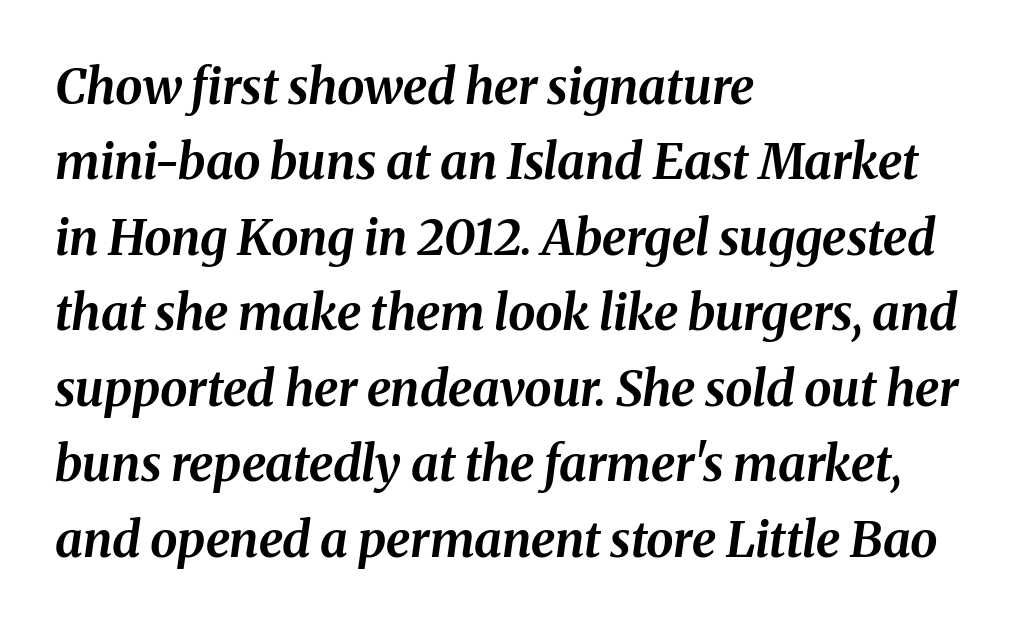
{"italic": "yes", "lean": "right", "slant_degrees": 8, "bold": "yes", "weight": "bold", "width": "normal", "stroke_contrast": "medium", "x_height": "medium", "monospaced": "no", "underline": "no", "align": "left", "line_spacing": "normal", "line_spacing_ratio": 1.54, "letter_spacing": "normal", "letter_spacing_em": 0.0, "glyph_px": 49}
